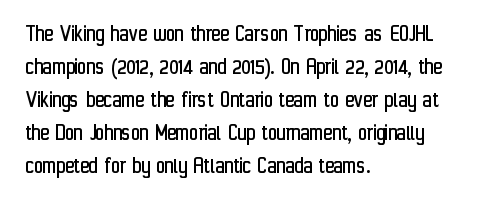
The image shows 24 px text type, upright; set left-aligned, normal line spacing (1.38x), normal letter spacing, not underlined.
